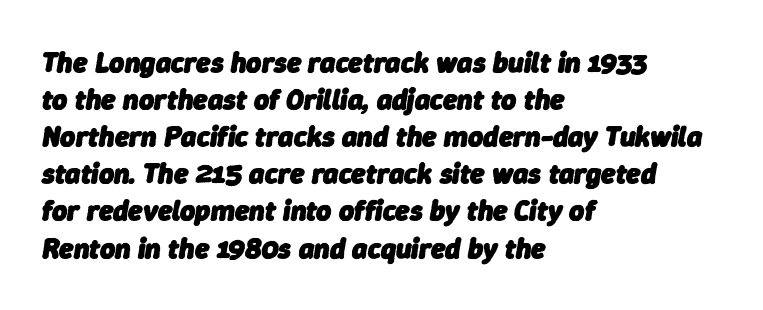
Q: Is the text bold? A: Yes.
Q: Is the text italic (slanted)? A: Yes, it leans right by about 9 degrees.
Q: Is the text underlined? A: No.
Q: How is the paragraph aligned? A: Left-aligned.
Q: Is the spacing between letters normal or unusually wide? A: Normal.
Q: Is the spacing between lines tight, normal or loose? A: Normal.
Q: Width (condensed, normal, or wide)? A: Normal.
Q: Stroke contrast? A: Low.
Q: x-height? A: Medium.
Q: Monospaced? A: No.
